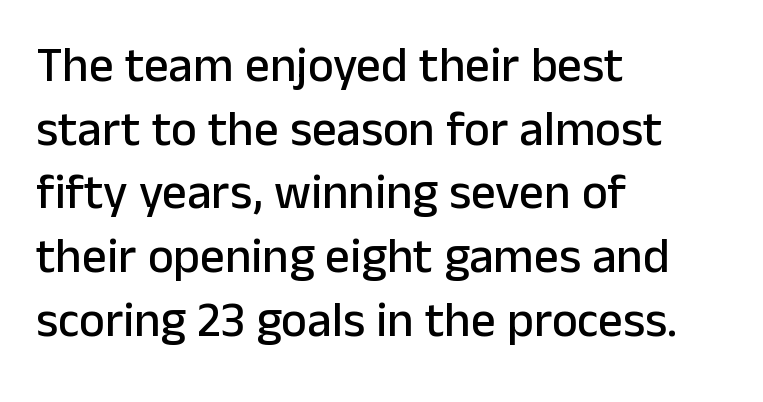
Serif or sans? Sans — the stroke terminals are bare. Posture: upright roman. Type without underlining. If you measured baseline to baseline, you'd find a middling distance. Proportional: the letters do not fall into vertical columns. These lines keep a tight, regular rhythm from letter to letter.
